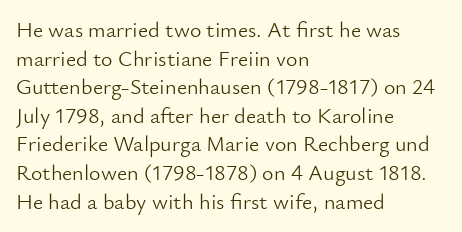
Q: Is the text bold? A: No.
Q: Is the text italic (slanted)? A: No, it is upright.
Q: Is the text underlined? A: No.
Q: How is the paragraph aligned? A: Left-aligned.
Q: Is the spacing between letters normal or unusually wide? A: Normal.
Q: Is the spacing between lines tight, normal or loose? A: Normal.
